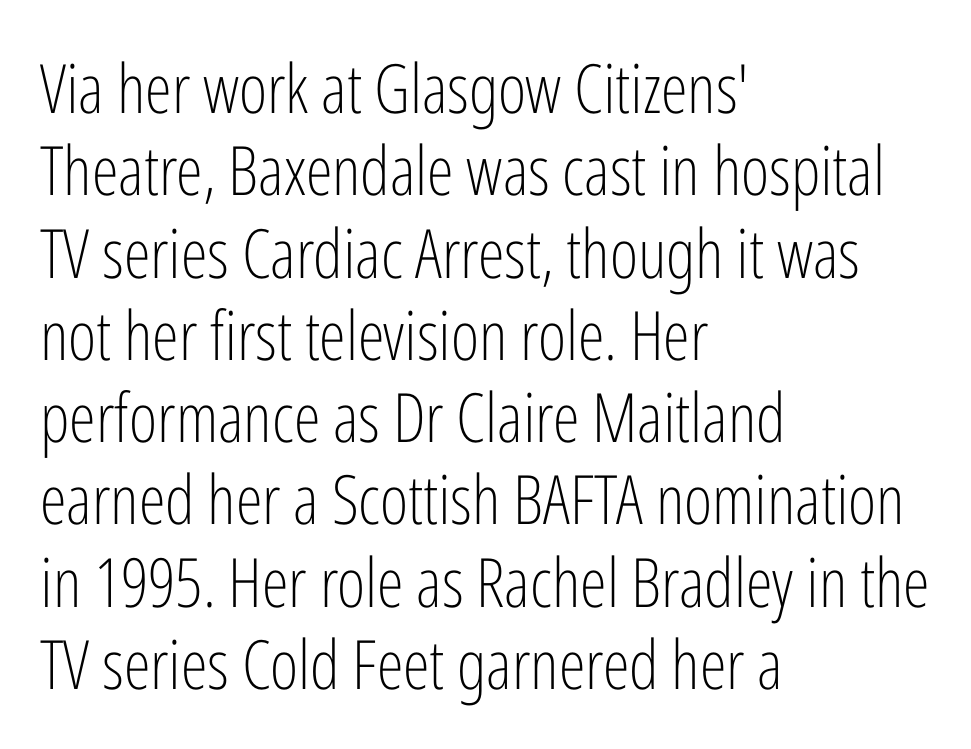
Q: Is the text bold? A: No.
Q: Is the text italic (slanted)? A: No, it is upright.
Q: Is the typeface a serif or a sans-serif typeface? A: Sans-serif.
Q: Is the text underlined? A: No.
Q: How is the paragraph aligned? A: Left-aligned.
Q: Is the spacing between letters normal or unusually wide? A: Normal.
Q: Width (condensed, normal, or wide)? A: Condensed.
Q: Stroke contrast? A: Low.
Q: x-height? A: Medium.
Q: Monospaced? A: No.
